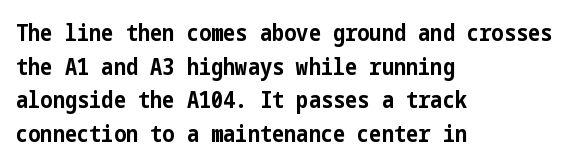
{"italic": "no", "bold": "yes", "underline": "no", "align": "left", "line_spacing": "normal", "line_spacing_ratio": 1.46, "letter_spacing": "normal", "letter_spacing_em": 0.0, "glyph_px": 23}
